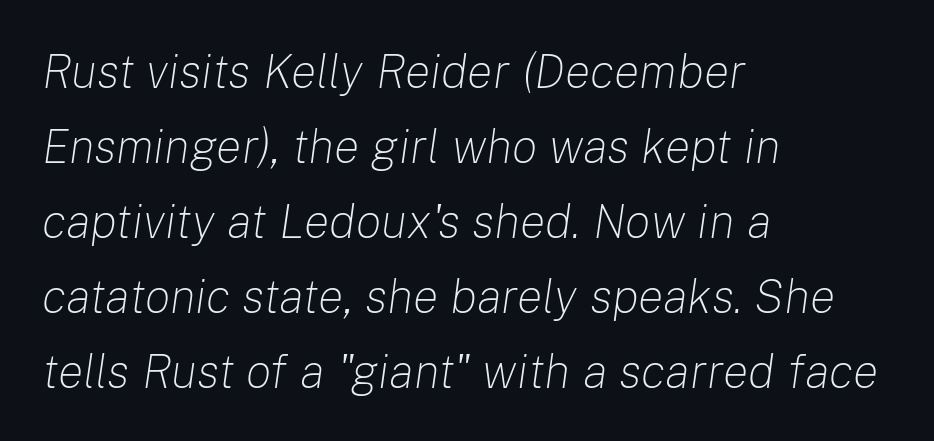
Q: Is the text bold? A: No.
Q: Is the text italic (slanted)? A: Yes, it leans right by about 8 degrees.
Q: Is the text underlined? A: No.
Q: How is the paragraph aligned? A: Left-aligned.
Q: Is the spacing between letters normal or unusually wide? A: Normal.
Q: Is the spacing between lines tight, normal or loose? A: Normal.
Q: Width (condensed, normal, or wide)? A: Normal.
Q: Stroke contrast? A: Low.
Q: x-height? A: Medium.
Q: Monospaced? A: No.
